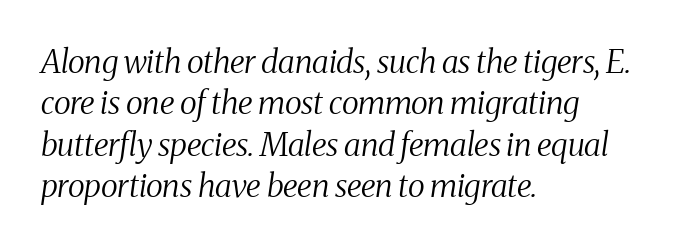
{"serif": "yes", "italic": "yes", "lean": "right", "slant_degrees": 8, "bold": "no", "weight": "regular", "width": "condensed", "stroke_contrast": "medium", "x_height": "medium", "monospaced": "no", "underline": "no", "align": "left", "line_spacing": "normal", "line_spacing_ratio": 1.29, "letter_spacing": "normal", "letter_spacing_em": 0.0, "glyph_px": 32}
